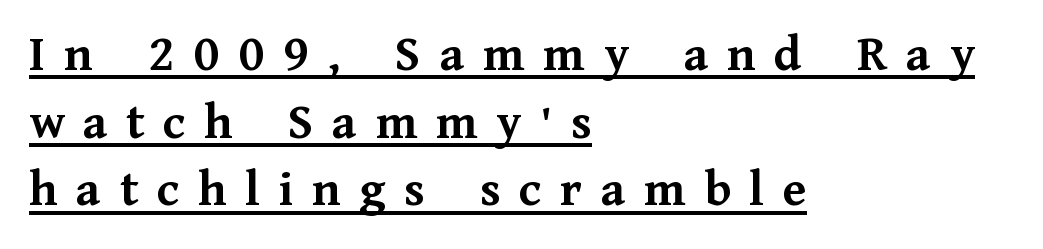
Q: Is the text bold? A: Yes.
Q: Is the text italic (slanted)? A: No, it is upright.
Q: Is the typeface a serif or a sans-serif typeface? A: Serif.
Q: Is the text underlined? A: Yes.
Q: How is the paragraph aligned? A: Left-aligned.
Q: Is the spacing between letters normal or unusually wide? A: Unusually wide.
Q: Is the spacing between lines tight, normal or loose? A: Normal.
Q: Width (condensed, normal, or wide)? A: Normal.
Q: Stroke contrast? A: Medium.
Q: x-height? A: Medium.
Q: Monospaced? A: No.
